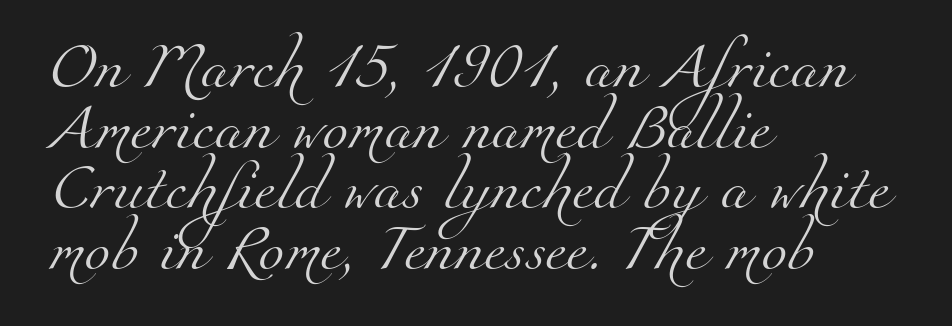
The image shows 47 px light serif type; set left-aligned, normal line spacing (1.29x), normal letter spacing, not underlined; medium stroke contrast and a small x-height.
